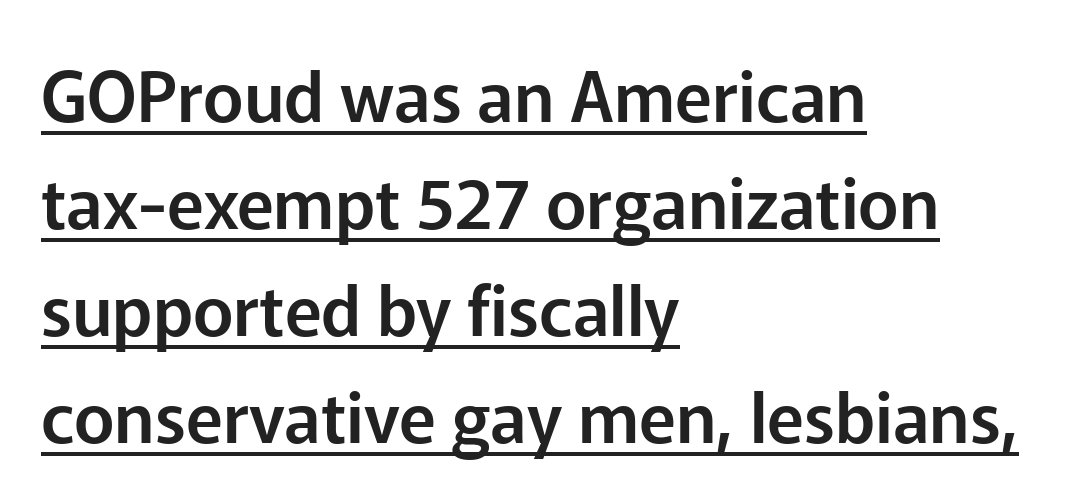
The image shows 69 px sans-serif type, upright; set left-aligned, normal line spacing (1.55x), normal letter spacing, underlined; low stroke contrast and a medium x-height.
